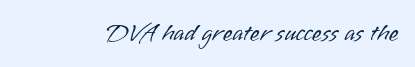
The rendering keeps characters at their native spacing. The font sits on the lighter half of the weight spectrum, regular included. Quick note: underline off.
